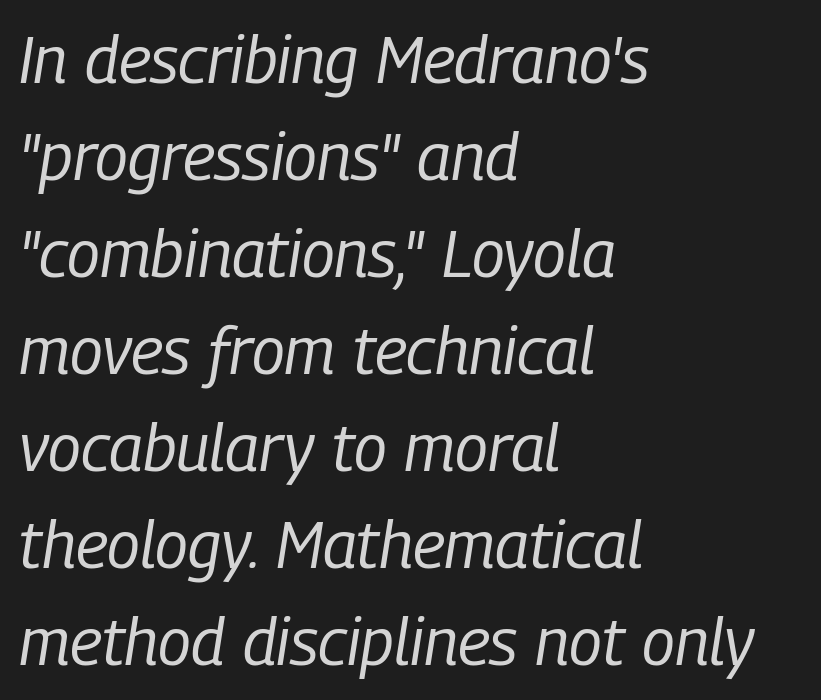
{"italic": "yes", "lean": "right", "slant_degrees": 9, "bold": "no", "weight": "regular", "width": "condensed", "stroke_contrast": "low", "x_height": "medium", "monospaced": "no", "underline": "no", "align": "left", "line_spacing": "normal", "line_spacing_ratio": 1.47, "letter_spacing": "normal", "letter_spacing_em": 0.0, "glyph_px": 66}
